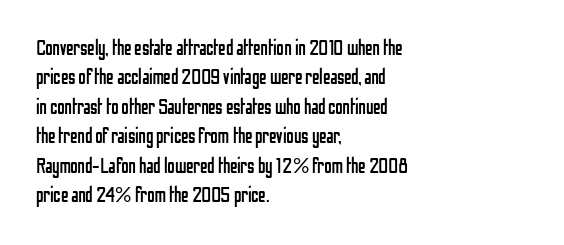
The image shows 21 px text type, upright; set left-aligned, normal line spacing (1.4x), normal letter spacing, not underlined.
